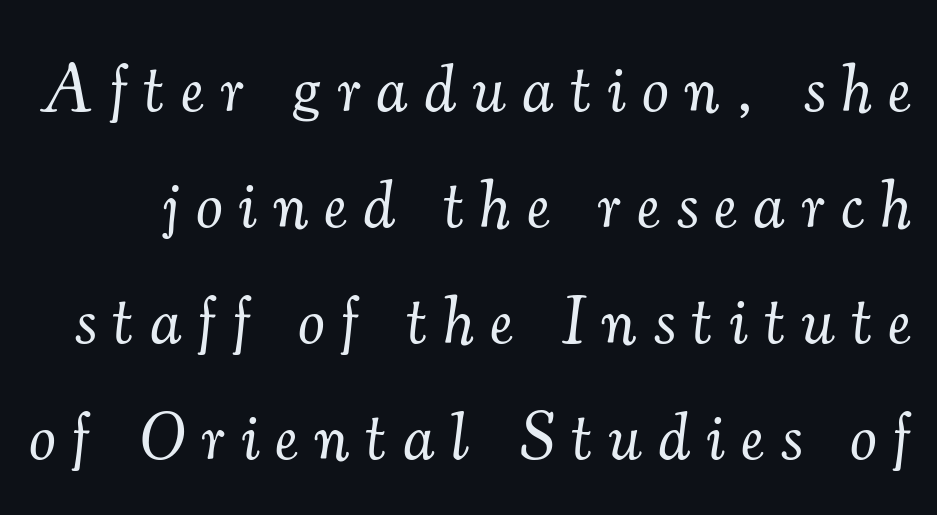
Q: Is the text bold? A: No.
Q: Is the text italic (slanted)? A: Yes, it leans right by about 7 degrees.
Q: Is the typeface a serif or a sans-serif typeface? A: Serif.
Q: Is the text underlined? A: No.
Q: Is the spacing between letters normal or unusually wide? A: Unusually wide.
Q: Width (condensed, normal, or wide)? A: Normal.
Q: Stroke contrast? A: Medium.
Q: x-height? A: Small.
Q: Monospaced? A: No.
